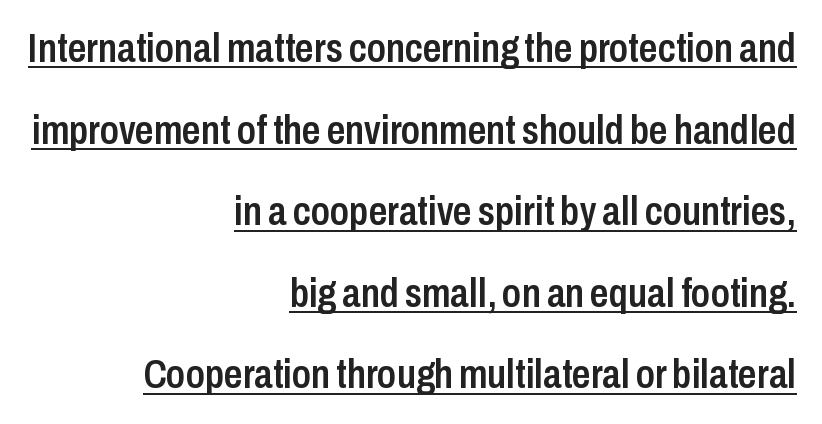
{"serif": "no", "italic": "no", "bold": "semi", "weight": "semibold", "width": "condensed", "stroke_contrast": "low", "x_height": "medium", "monospaced": "no", "underline": "yes", "align": "right", "line_spacing": "loose", "line_spacing_ratio": 1.99, "letter_spacing": "normal", "letter_spacing_em": 0.0, "glyph_px": 41}
